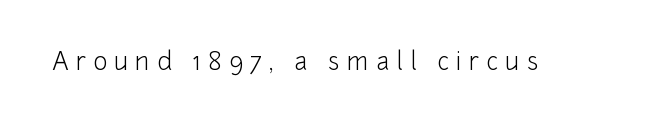
The image shows 24 px text type, upright; set unusually wide letter spacing (+0.3 em), not underlined.
